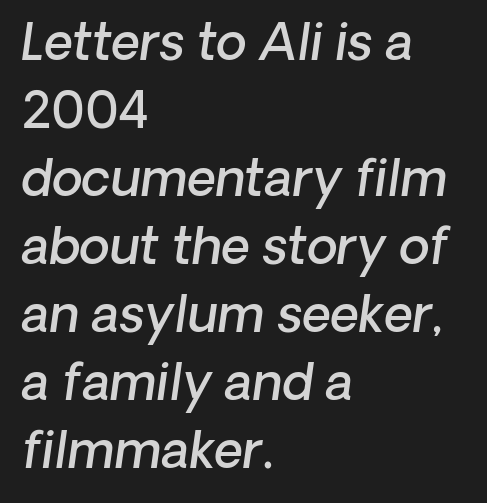
{"italic": "yes", "lean": "right", "slant_degrees": 8, "bold": "semi", "weight": "semibold", "width": "normal", "stroke_contrast": "low", "x_height": "medium", "monospaced": "no", "underline": "no", "align": "left", "line_spacing": "normal", "line_spacing_ratio": 1.36, "letter_spacing": "normal", "letter_spacing_em": 0.0, "glyph_px": 50}
